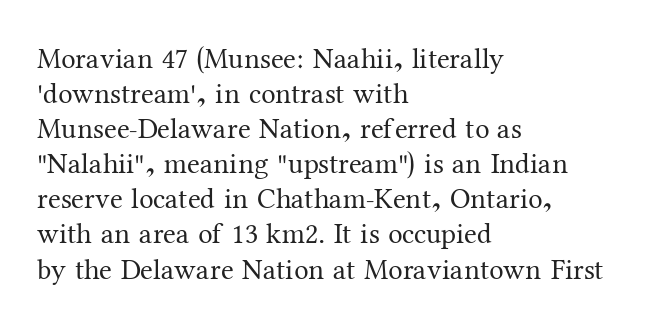
{"serif": "yes", "italic": "no", "bold": "no", "weight": "regular", "width": "normal", "stroke_contrast": "medium", "x_height": "medium", "monospaced": "no", "underline": "no", "align": "left", "line_spacing_ratio": 1.21, "letter_spacing": "normal", "letter_spacing_em": 0.0, "glyph_px": 29}
